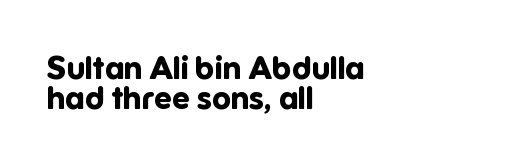
Q: Is the text bold? A: Yes.
Q: Is the text italic (slanted)? A: No, it is upright.
Q: Is the typeface a serif or a sans-serif typeface? A: Sans-serif.
Q: Is the text underlined? A: No.
Q: How is the paragraph aligned? A: Left-aligned.
Q: Is the spacing between letters normal or unusually wide? A: Normal.
Q: Is the spacing between lines tight, normal or loose? A: Tight.
Q: Width (condensed, normal, or wide)? A: Normal.
Q: Stroke contrast? A: Low.
Q: x-height? A: Medium.
Q: Monospaced? A: No.
